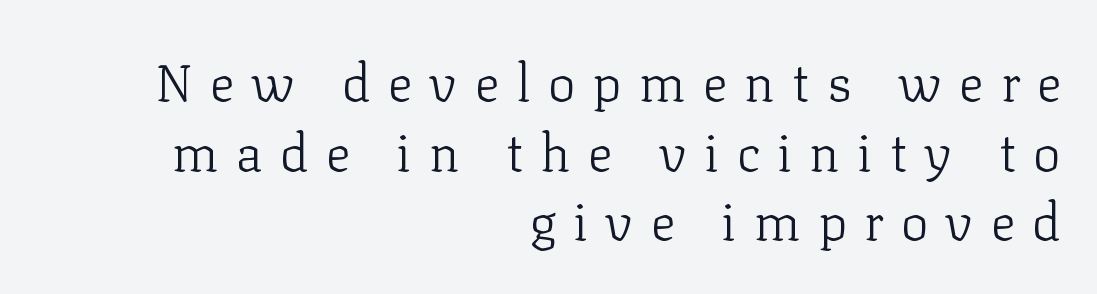
The image shows 52 px light serif type, upright; set right-aligned, normal line spacing (1.34x), unusually wide letter spacing (+0.33 em), not underlined; low stroke contrast and a medium x-height.
